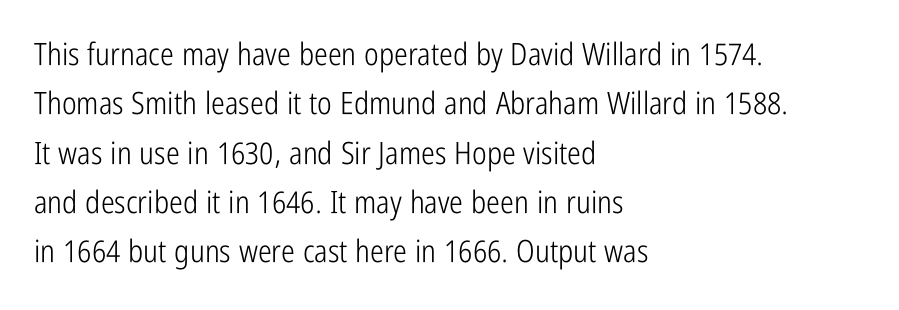
The image shows 31 px light, condensed sans-serif type, upright; set left-aligned, normal line spacing (1.59x), normal letter spacing, not underlined; low stroke contrast and a medium x-height.
